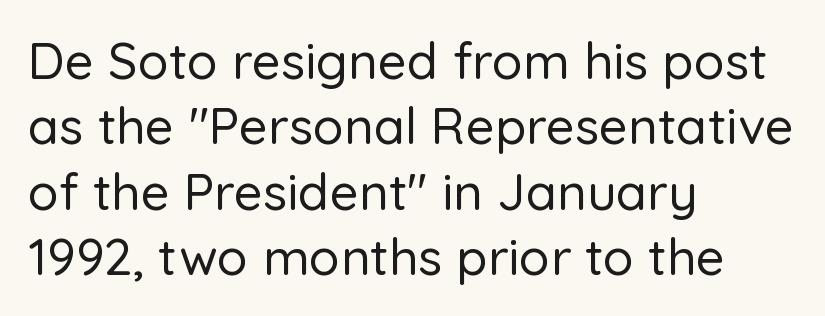
Q: Is the text italic (slanted)? A: No, it is upright.
Q: Is the typeface a serif or a sans-serif typeface? A: Sans-serif.
Q: Is the text underlined? A: No.
Q: How is the paragraph aligned? A: Left-aligned.
Q: Is the spacing between letters normal or unusually wide? A: Normal.
Q: Is the spacing between lines tight, normal or loose? A: Normal.
Q: Width (condensed, normal, or wide)? A: Normal.
Q: Stroke contrast? A: Low.
Q: x-height? A: Medium.
Q: Monospaced? A: No.
